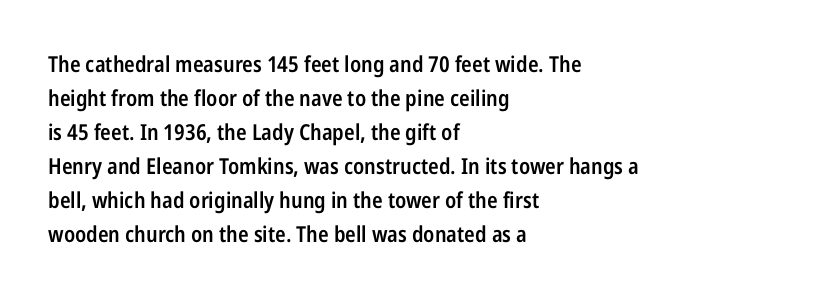
Q: Is the text bold? A: Semi-bold.
Q: Is the text italic (slanted)? A: No, it is upright.
Q: Is the text underlined? A: No.
Q: How is the paragraph aligned? A: Left-aligned.
Q: Is the spacing between letters normal or unusually wide? A: Normal.
Q: Is the spacing between lines tight, normal or loose? A: Normal.
